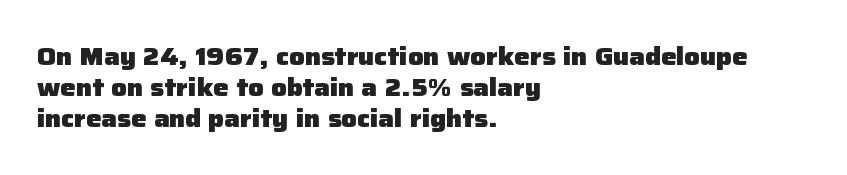
Q: Is the text bold? A: Yes.
Q: Is the text italic (slanted)? A: No, it is upright.
Q: Is the text underlined? A: No.
Q: How is the paragraph aligned? A: Left-aligned.
Q: Is the spacing between letters normal or unusually wide? A: Normal.
Q: Is the spacing between lines tight, normal or loose? A: Normal.
